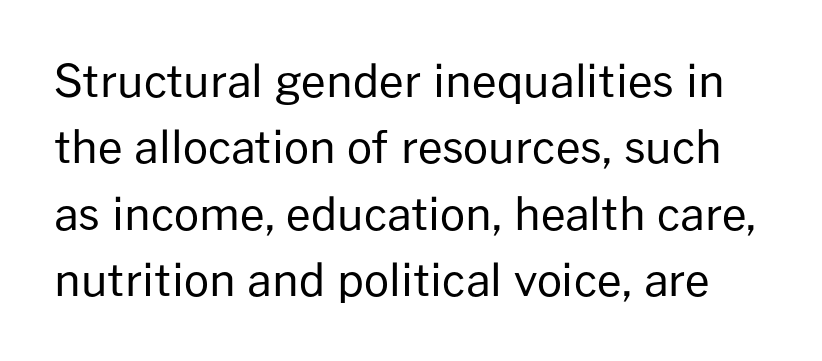
The image shows 44 px regular-weight sans-serif type, upright; set normal line spacing (1.51x), normal letter spacing, not underlined; low stroke contrast and a medium x-height.
